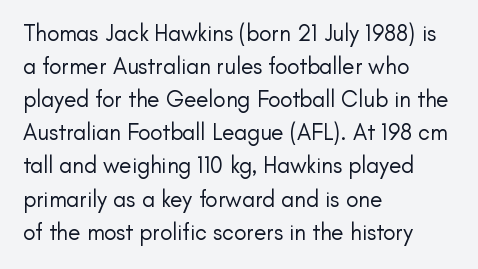
{"italic": "no", "bold": "no", "underline": "no", "align": "left", "line_spacing": "normal", "line_spacing_ratio": 1.44, "letter_spacing": "normal", "letter_spacing_em": 0.0, "glyph_px": 23}
